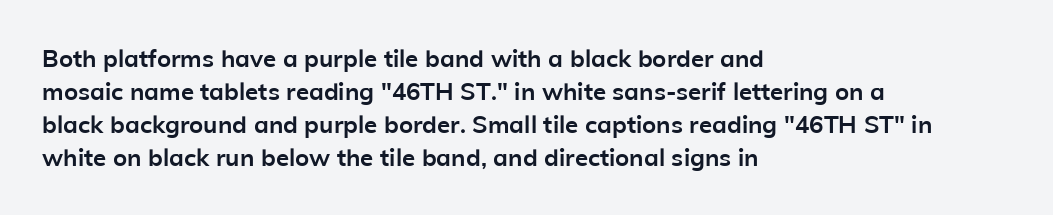
The image shows 24 px bold type, upright; set left-aligned, normal line spacing (1.38x), normal letter spacing, not underlined.
